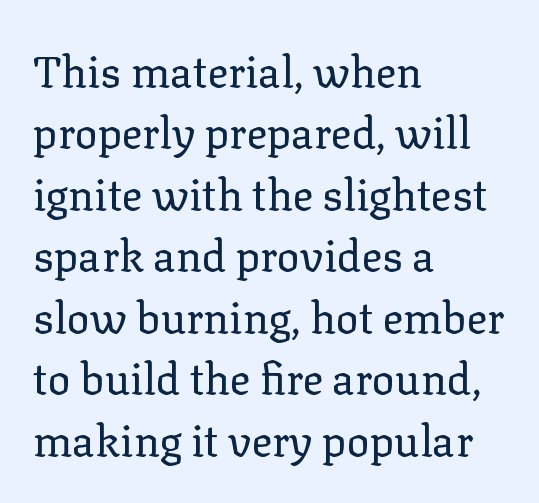
{"serif": "yes", "italic": "no", "bold": "no", "weight": "regular", "width": "normal", "stroke_contrast": "low", "x_height": "medium", "monospaced": "no", "underline": "no", "align": "left", "line_spacing": "normal", "line_spacing_ratio": 1.43, "letter_spacing": "normal", "letter_spacing_em": 0.0, "glyph_px": 43}
